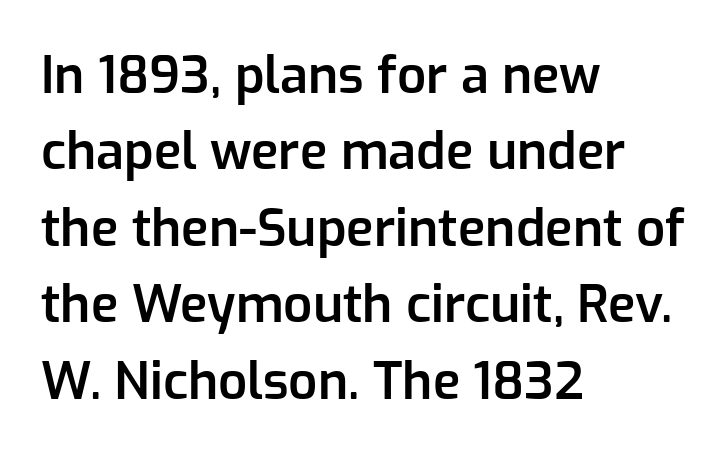
The sample has been set in demibold, a notch under bold. Spacing verdict: proportional, widths tailored to each character. In terms of letterform style, serifs are entirely absent. Rendered with straight, roman letterforms. A clean baseline with only descenders dipping below it. The rows are spaced the way most documents space them.
